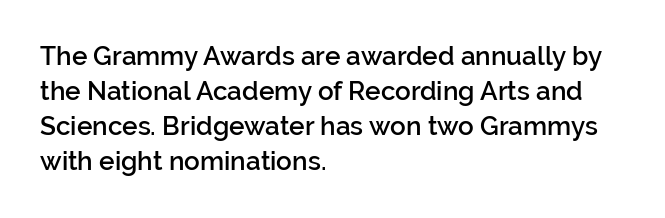
Tracking here is standard; glyphs follow each other at the usual distance. Posture: vertical. This block has exactly the height ordinary leading produces. On the weight axis this lands at semibold, roughly 600. Underline: absent. The rag falls on the right side of this text block.
